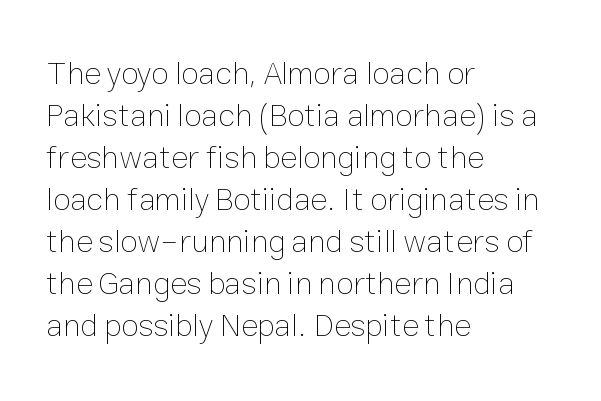
The image shows 32 px thin type, upright; set left-aligned, normal line spacing (1.31x), normal letter spacing, not underlined; low stroke contrast and a medium x-height.
